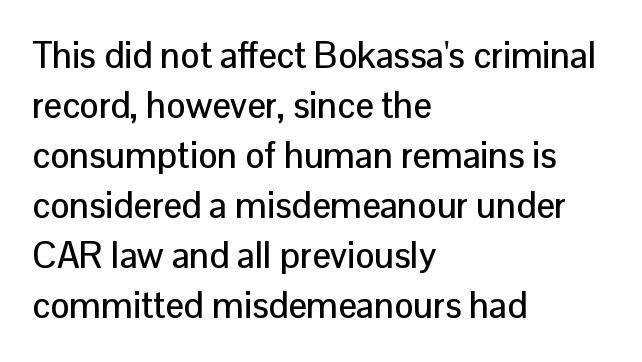
Honestly, the letter spacing is just normal — you wouldn't notice it. What kind of face is this? One without serifs — a sans. When letters stand straight like this, we call the style roman or upright. Rows of type keep a routine distance in the vertical direction.
